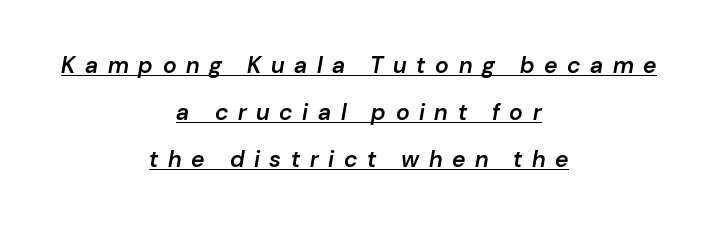
The image shows 23 px text type, italic (leaning right); set centered, loose line spacing (2.05x), unusually wide letter spacing (+0.42 em), underlined.
